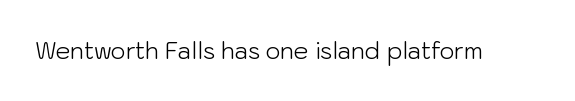
The image shows 23 px text type, upright; set normal letter spacing, not underlined.
